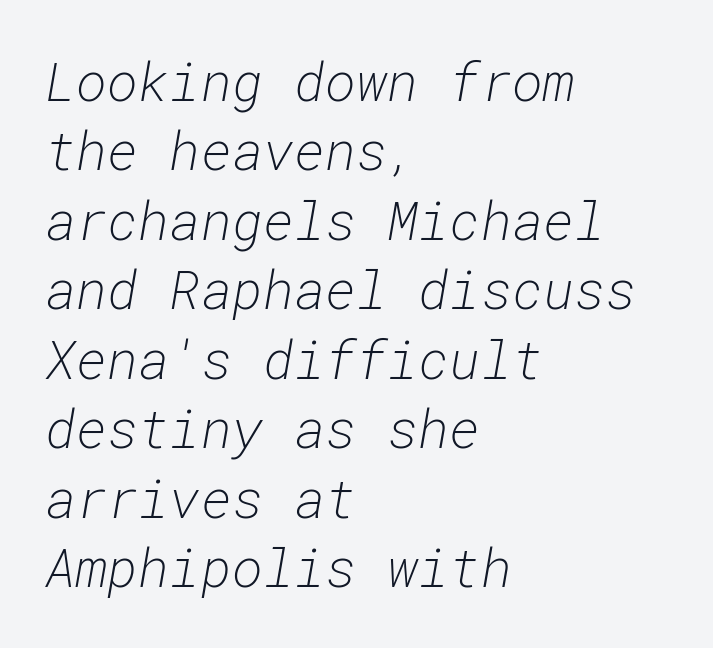
Q: Is the text bold? A: No.
Q: Is the text italic (slanted)? A: Yes, it leans right by about 10 degrees.
Q: Is the text underlined? A: No.
Q: How is the paragraph aligned? A: Left-aligned.
Q: Is the spacing between letters normal or unusually wide? A: Normal.
Q: Is the spacing between lines tight, normal or loose? A: Normal.
Q: Width (condensed, normal, or wide)? A: Normal.
Q: Stroke contrast? A: Low.
Q: x-height? A: Medium.
Q: Monospaced? A: Yes.
